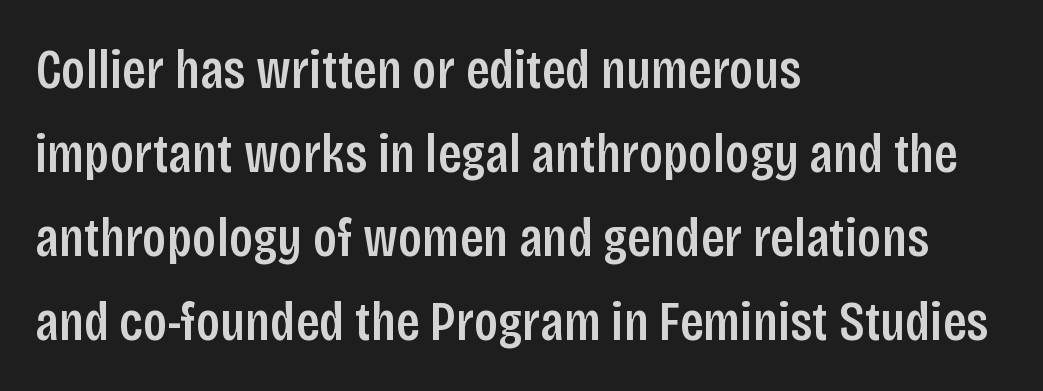
The image shows 56 px semibold, condensed sans-serif type, upright; set left-aligned, normal line spacing (1.5x), normal letter spacing, not underlined; low stroke contrast and a large x-height.
